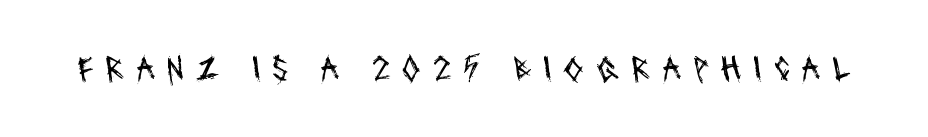
The image shows 37 px regular-weight, condensed sans-serif type; set unusually wide letter spacing (+0.31 em), not underlined; medium stroke contrast and a large x-height.
